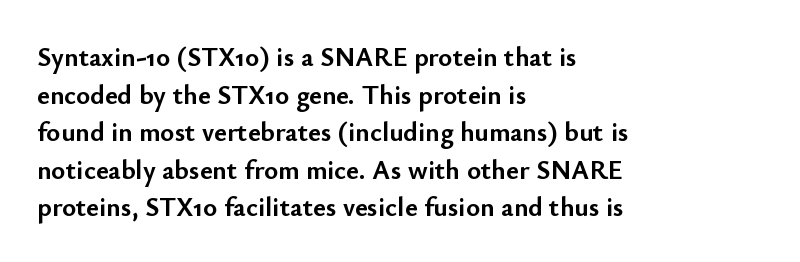
Q: Is the text bold? A: Yes.
Q: Is the text italic (slanted)? A: No, it is upright.
Q: Is the text underlined? A: No.
Q: How is the paragraph aligned? A: Left-aligned.
Q: Is the spacing between letters normal or unusually wide? A: Normal.
Q: Is the spacing between lines tight, normal or loose? A: Normal.
